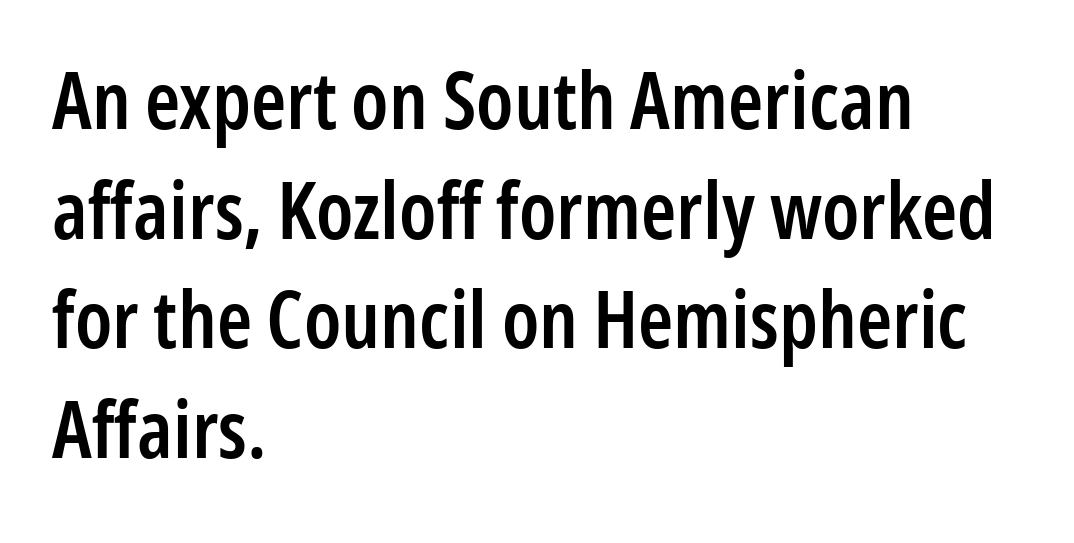
{"serif": "no", "italic": "no", "bold": "semi", "weight": "semibold", "width": "condensed", "stroke_contrast": "low", "x_height": "medium", "monospaced": "no", "underline": "no", "align": "left", "line_spacing": "normal", "line_spacing_ratio": 1.37, "letter_spacing": "normal", "letter_spacing_em": 0.0, "glyph_px": 80}
